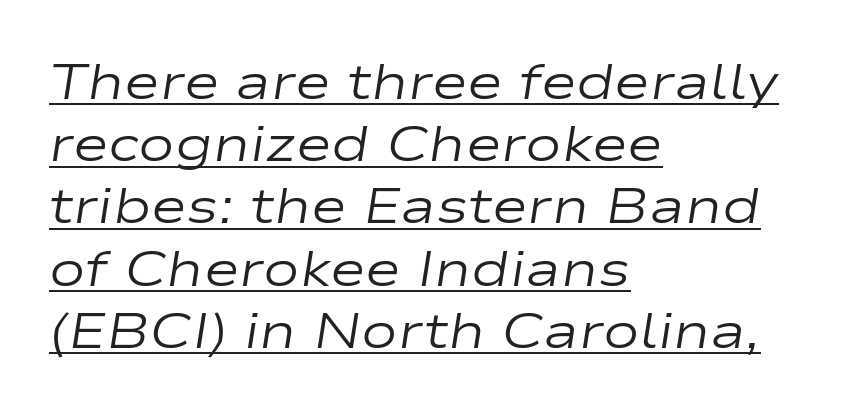
The image shows 49 px regular-weight, wide type, italic (leaning right); set left-aligned, normal line spacing (1.27x), normal letter spacing, underlined; low stroke contrast and a medium x-height.
